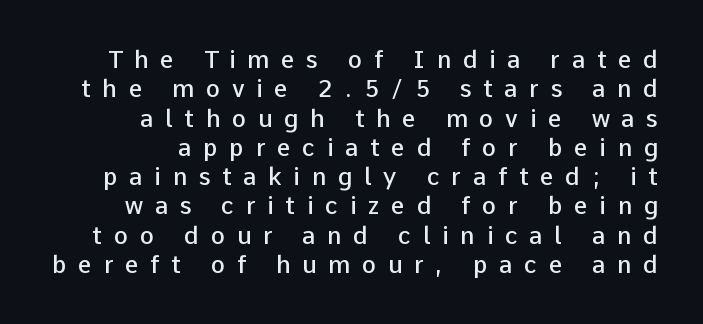
The image shows 24 px text type, upright; set right-aligned, line spacing 1.22x, unusually wide letter spacing (+0.49 em), not underlined.
